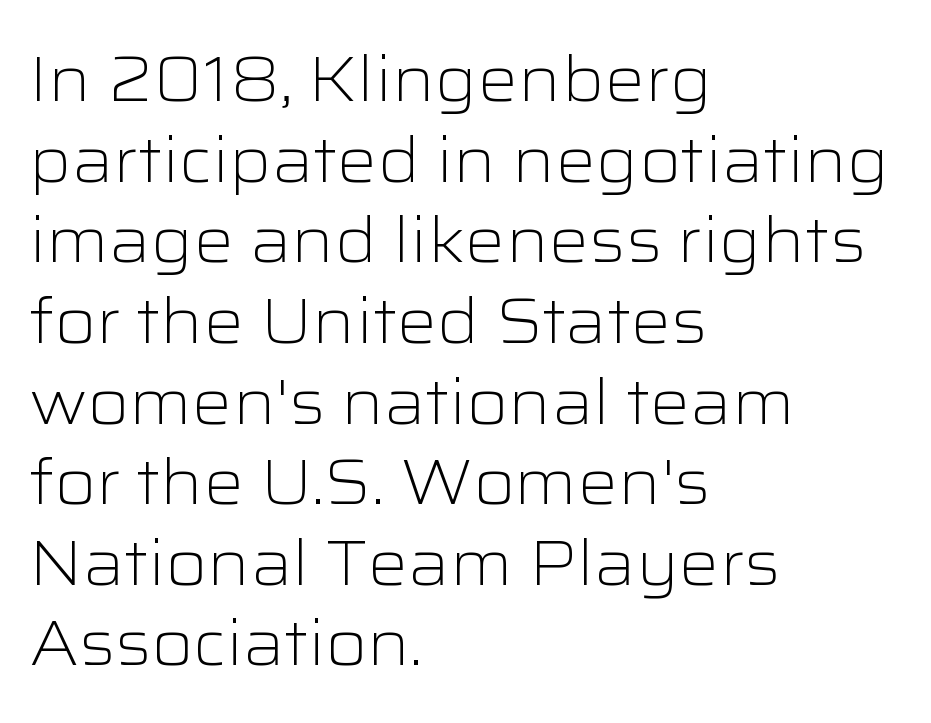
Q: Is the text bold? A: No.
Q: Is the text italic (slanted)? A: No, it is upright.
Q: Is the typeface a serif or a sans-serif typeface? A: Sans-serif.
Q: Is the text underlined? A: No.
Q: How is the paragraph aligned? A: Left-aligned.
Q: Is the spacing between letters normal or unusually wide? A: Normal.
Q: Is the spacing between lines tight, normal or loose? A: Normal.
Q: Width (condensed, normal, or wide)? A: Wide.
Q: Stroke contrast? A: Low.
Q: x-height? A: Medium.
Q: Monospaced? A: No.
